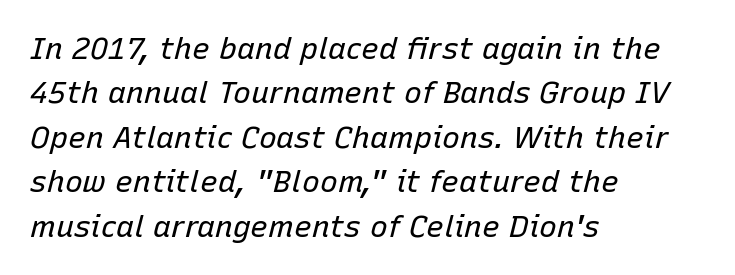
Does extra space separate the letters? No, they use regular spacing. The block of text has a typical density, with ordinary space between rows. The face looks like a standard text weight, possibly lighter. The rendering uses natural spacing where letterforms have individual widths.
